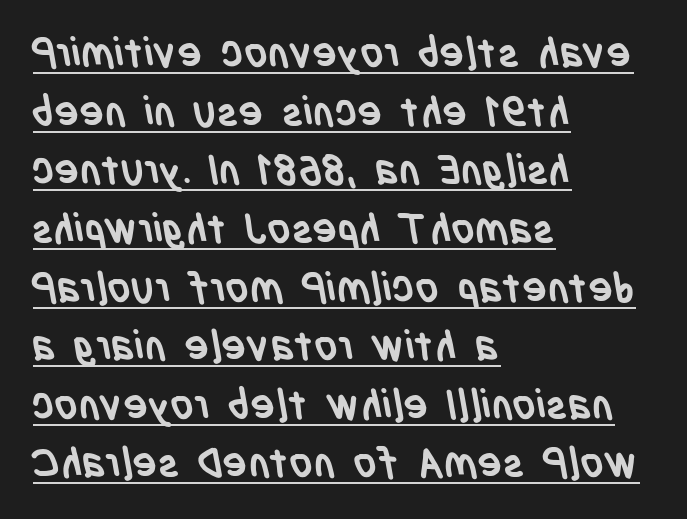
Q: Is the text bold? A: Yes.
Q: Is the typeface a serif or a sans-serif typeface? A: Sans-serif.
Q: Is the text underlined? A: Yes.
Q: How is the paragraph aligned? A: Left-aligned.
Q: Is the spacing between letters normal or unusually wide? A: Normal.
Q: Is the spacing between lines tight, normal or loose? A: Normal.
Q: Width (condensed, normal, or wide)? A: Condensed.
Q: Stroke contrast? A: Low.
Q: x-height? A: Large.
Q: Monospaced? A: No.
